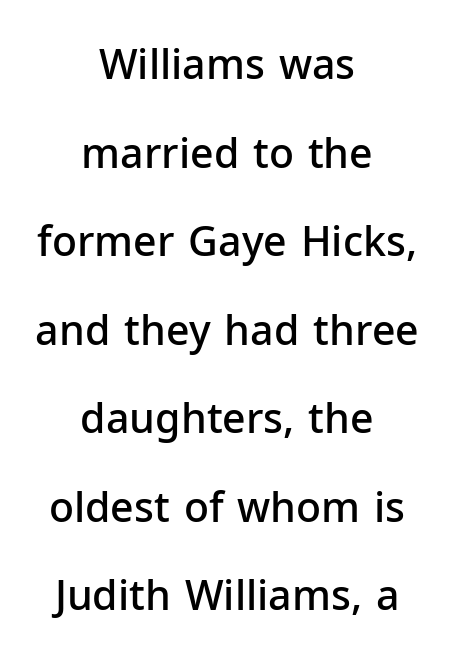
Rows of type keep a wide berth in the vertical direction. Look at the tracking — it's just the regular setting, nothing added. You can tell it's not italic because the verticals are truly vertical. Serif or sans? Sans — the stroke terminals are bare.
